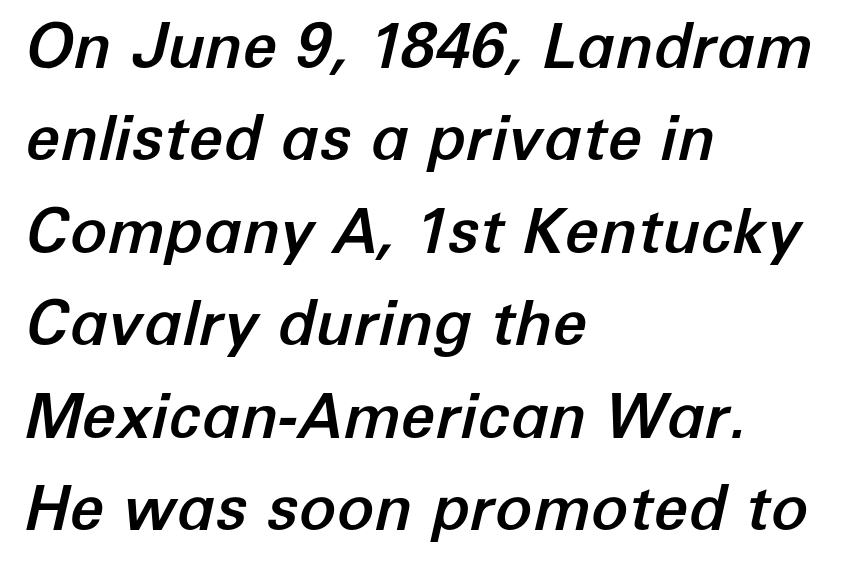
The image shows 62 px text type, italic (leaning right); set left-aligned, normal line spacing (1.49x), normal letter spacing, not underlined; low stroke contrast and a medium x-height.
